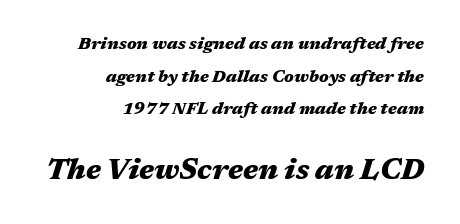
{"italic": "yes", "lean": "right", "slant_degrees": 17, "bold": "yes", "weight": "heavy", "width": "wide", "stroke_contrast": "medium", "x_height": "medium", "monospaced": "no", "underline": "no", "align": "right", "line_spacing": "loose", "line_spacing_ratio": 1.92, "letter_spacing": "normal", "letter_spacing_em": 0.0, "larger_block": "second", "size_ratio": 1.71, "glyph_px": 29}
